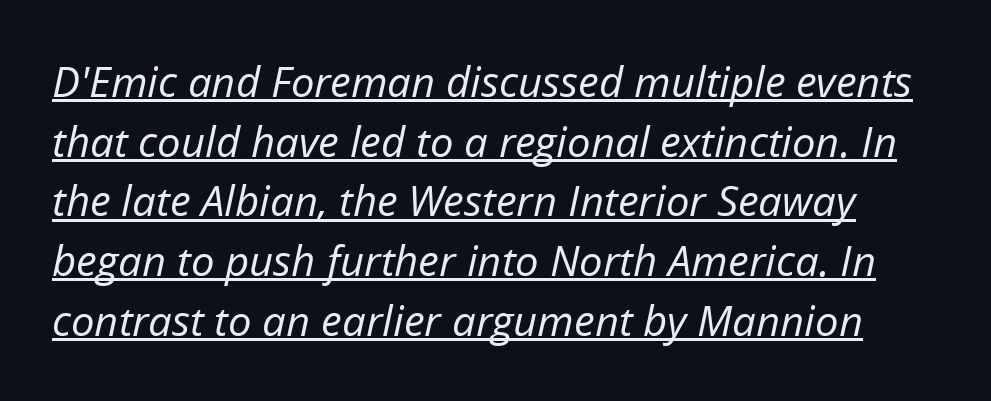
Q: Is the text bold? A: No.
Q: Is the text italic (slanted)? A: Yes, it leans right by about 12 degrees.
Q: Is the text underlined? A: Yes.
Q: Is the spacing between letters normal or unusually wide? A: Normal.
Q: Is the spacing between lines tight, normal or loose? A: Normal.
Q: Width (condensed, normal, or wide)? A: Normal.
Q: Stroke contrast? A: Low.
Q: x-height? A: Medium.
Q: Monospaced? A: No.
